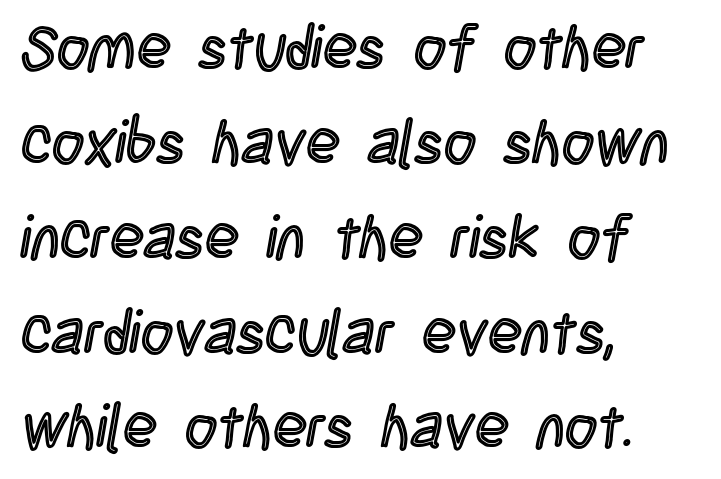
{"width": "condensed", "x_height": "large", "monospaced": "no", "underline": "no", "align": "left", "line_spacing": "normal", "line_spacing_ratio": 1.53, "letter_spacing": "normal", "letter_spacing_em": 0.0, "glyph_px": 62}
